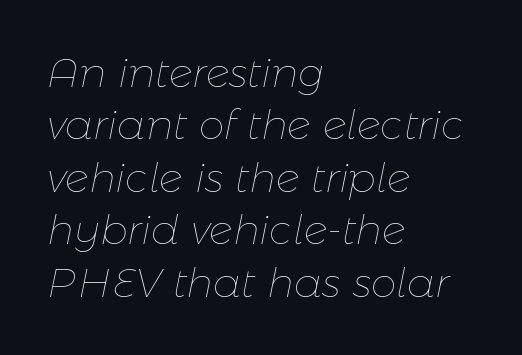
Q: Is the text bold? A: No.
Q: Is the text italic (slanted)? A: Yes, it leans right by about 11 degrees.
Q: Is the text underlined? A: No.
Q: How is the paragraph aligned? A: Left-aligned.
Q: Is the spacing between letters normal or unusually wide? A: Normal.
Q: Is the spacing between lines tight, normal or loose? A: Normal.
Q: Width (condensed, normal, or wide)? A: Normal.
Q: Stroke contrast? A: Low.
Q: x-height? A: Medium.
Q: Monospaced? A: No.
